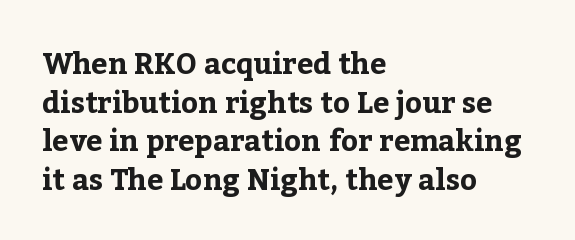
Q: Is the text bold? A: Yes.
Q: Is the text italic (slanted)? A: No, it is upright.
Q: Is the typeface a serif or a sans-serif typeface? A: Serif.
Q: Is the text underlined? A: No.
Q: How is the paragraph aligned? A: Left-aligned.
Q: Is the spacing between letters normal or unusually wide? A: Normal.
Q: Is the spacing between lines tight, normal or loose? A: Normal.
Q: Width (condensed, normal, or wide)? A: Normal.
Q: Stroke contrast? A: Low.
Q: x-height? A: Medium.
Q: Monospaced? A: No.
